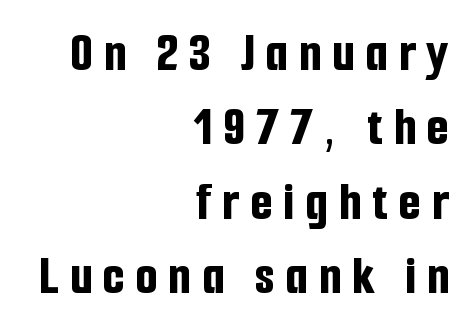
Type style note: lacks serifs. As a designer I'd log this as weight 700, bold. The area under the type is left untouched. The vertical gap from one line to the next is medium.
